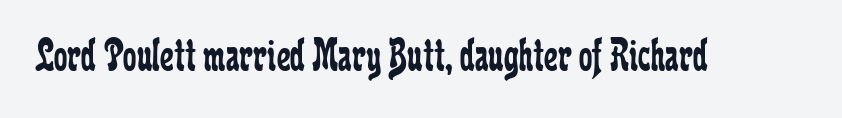
Q: Is the text bold? A: No.
Q: Is the text italic (slanted)? A: No, it is upright.
Q: Is the typeface a serif or a sans-serif typeface? A: Serif.
Q: Is the text underlined? A: No.
Q: Is the spacing between letters normal or unusually wide? A: Normal.
Q: Width (condensed, normal, or wide)? A: Condensed.
Q: Stroke contrast? A: Low.
Q: x-height? A: Medium.
Q: Monospaced? A: No.
